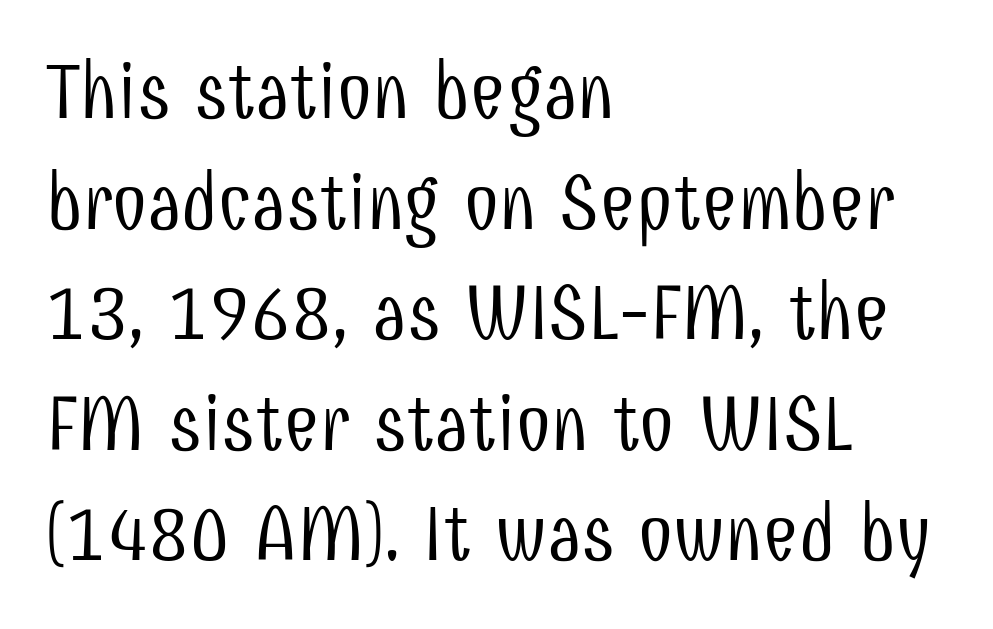
The image shows 79 px light, condensed sans-serif type, upright; set left-aligned, normal line spacing (1.4x), normal letter spacing, not underlined; low stroke contrast and a medium x-height.
